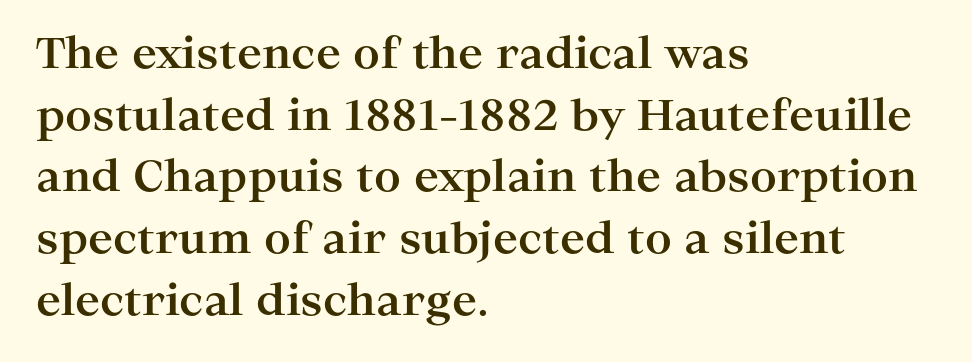
The image shows 42 px bold, wide serif type, upright; set left-aligned, normal line spacing (1.47x), normal letter spacing, not underlined; high stroke contrast and a medium x-height.
